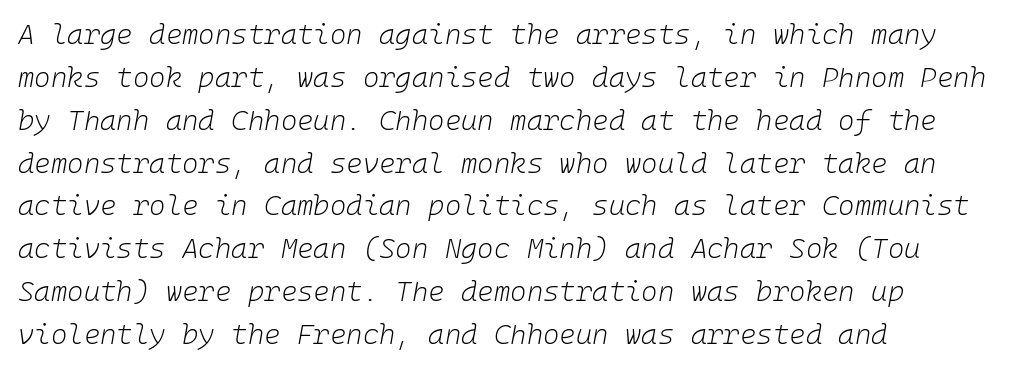
The image shows 28 px light type, italic (leaning right); set left-aligned, normal line spacing (1.53x), normal letter spacing, not underlined; low stroke contrast and a medium x-height.
